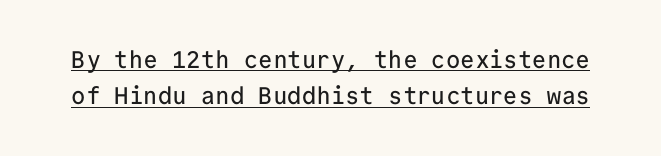
Horizontal bands of white between lines are of average thickness. A typesetter would mark this as roman, not italic. Default kerning and tracking; the words read as compact shapes. Beneath each row of characters lies a ruled line.
